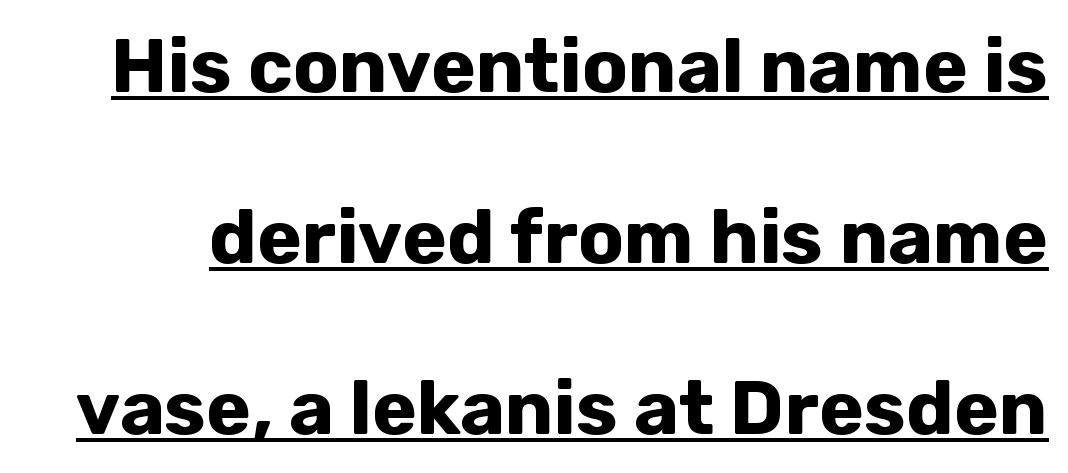
Students, observe: this is what heavily led, spacious text looks like. Tracking value appears to be zero — textbook default spacing. Descenders here cross a horizontal rule under the line. In terms of letterform style, serifs are entirely absent. A typesetter would call this proportional, since set widths differ per character. Thick stems and heavy bowls — unmistakably bold.
